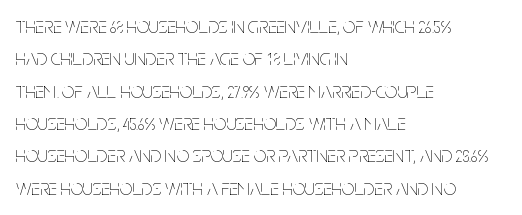
Q: Is the text bold? A: No.
Q: Is the text italic (slanted)? A: No, it is upright.
Q: Is the text underlined? A: No.
Q: How is the paragraph aligned? A: Left-aligned.
Q: Is the spacing between letters normal or unusually wide? A: Normal.
Q: Is the spacing between lines tight, normal or loose? A: Normal.
